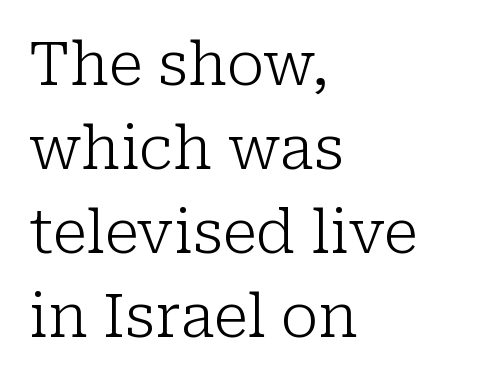
{"serif": "yes", "italic": "no", "bold": "no", "weight": "light", "width": "normal", "stroke_contrast": "low", "x_height": "medium", "monospaced": "no", "underline": "no", "align": "left", "line_spacing": "normal", "line_spacing_ratio": 1.4, "letter_spacing": "normal", "letter_spacing_em": 0.0, "glyph_px": 60}
